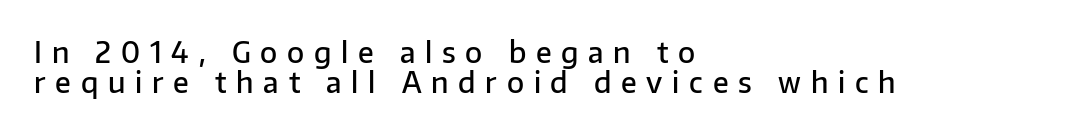
Q: Is the text bold? A: Semi-bold.
Q: Is the text italic (slanted)? A: No, it is upright.
Q: Is the typeface a serif or a sans-serif typeface? A: Sans-serif.
Q: Is the text underlined? A: No.
Q: How is the paragraph aligned? A: Left-aligned.
Q: Is the spacing between letters normal or unusually wide? A: Unusually wide.
Q: Is the spacing between lines tight, normal or loose? A: Tight.
Q: Width (condensed, normal, or wide)? A: Normal.
Q: Stroke contrast? A: Low.
Q: x-height? A: Medium.
Q: Monospaced? A: No.
